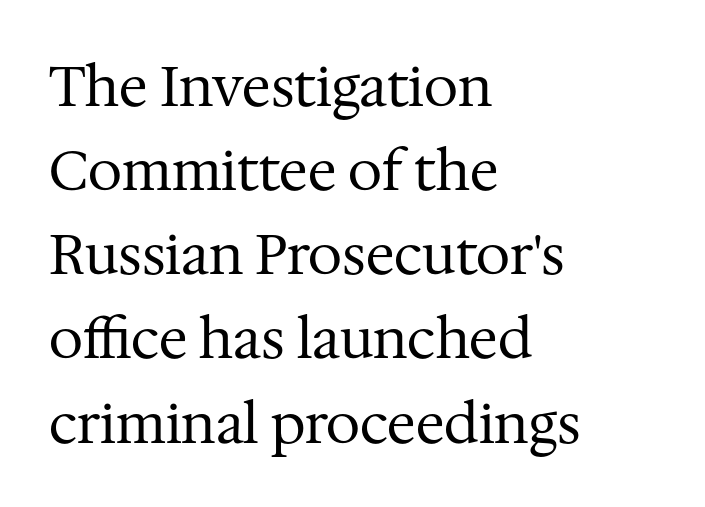
Q: Is the text bold? A: No.
Q: Is the text italic (slanted)? A: No, it is upright.
Q: Is the typeface a serif or a sans-serif typeface? A: Serif.
Q: Is the text underlined? A: No.
Q: How is the paragraph aligned? A: Left-aligned.
Q: Is the spacing between letters normal or unusually wide? A: Normal.
Q: Is the spacing between lines tight, normal or loose? A: Normal.
Q: Width (condensed, normal, or wide)? A: Normal.
Q: Stroke contrast? A: Medium.
Q: x-height? A: Medium.
Q: Monospaced? A: No.
